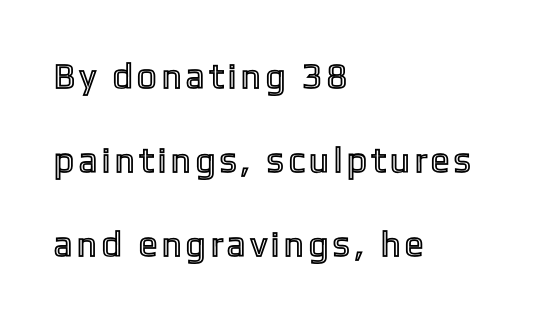
{"italic": "no", "width": "condensed", "x_height": "medium", "monospaced": "no", "underline": "no", "align": "left", "line_spacing": "loose", "line_spacing_ratio": 2.4, "letter_spacing": "wide", "letter_spacing_em": 0.2, "glyph_px": 35}
